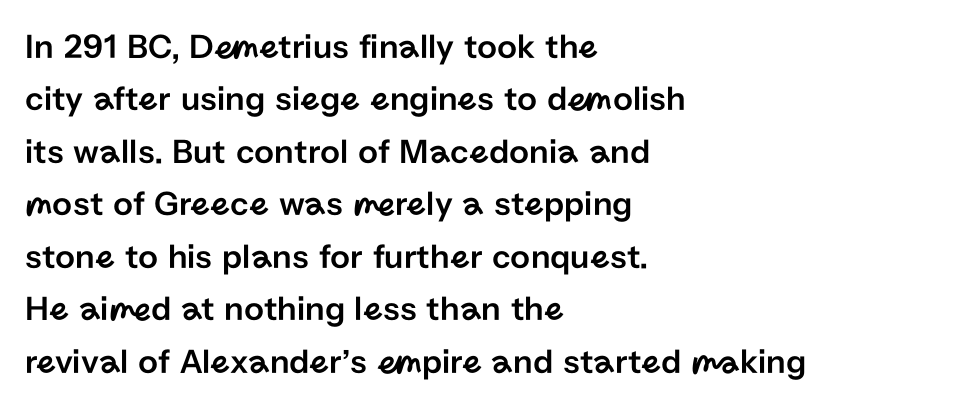
{"serif": "no", "italic": "no", "width": "normal", "stroke_contrast": "low", "x_height": "medium", "monospaced": "no", "underline": "no", "align": "left", "line_spacing": "normal", "line_spacing_ratio": 1.5, "letter_spacing": "normal", "letter_spacing_em": 0.0, "glyph_px": 35}
